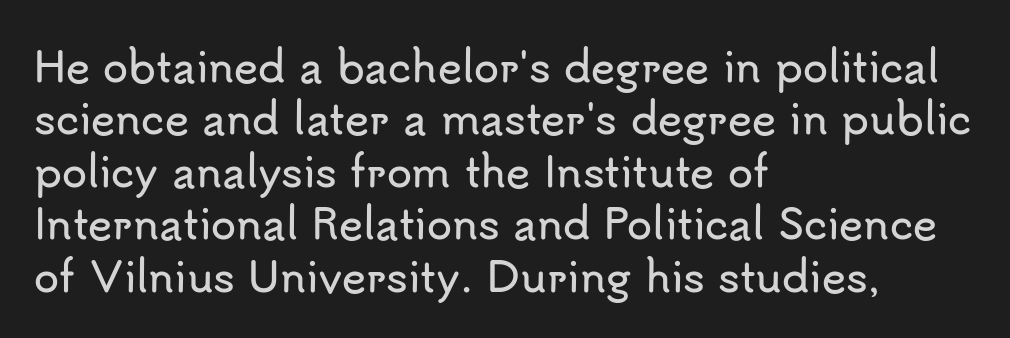
Nobody drew a line under any word here. This sample has the flowing, uneven cadence of proportional lettering. The line-height multiplier appears to be the usual default. A student would call this left alignment; a typographer would say flush left, rag right.
